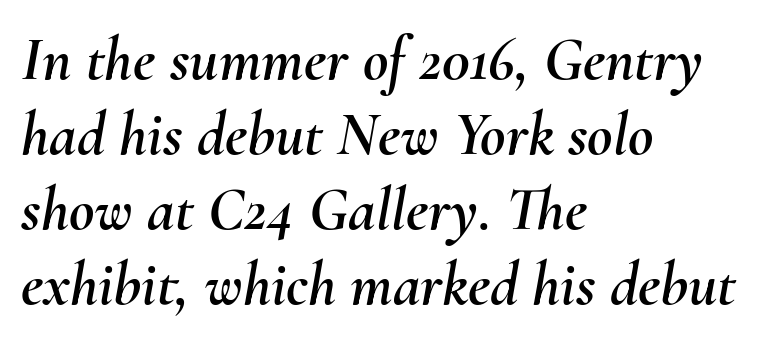
{"italic": "yes", "lean": "right", "slant_degrees": 10, "width": "normal", "stroke_contrast": "medium", "x_height": "small", "monospaced": "no", "underline": "no", "align": "left", "line_spacing_ratio": 1.21, "letter_spacing": "normal", "letter_spacing_em": 0.0, "glyph_px": 62}
